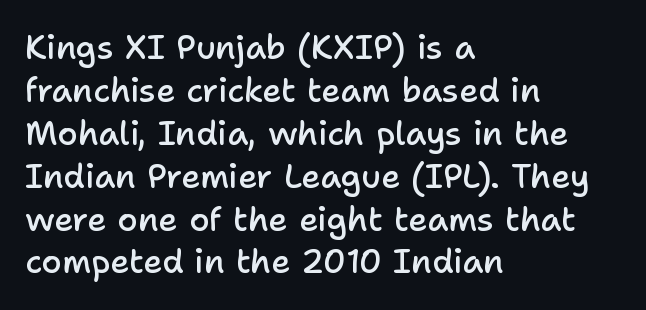
Q: Is the text bold? A: Semi-bold.
Q: Is the text italic (slanted)? A: No, it is upright.
Q: Is the typeface a serif or a sans-serif typeface? A: Sans-serif.
Q: Is the text underlined? A: No.
Q: How is the paragraph aligned? A: Left-aligned.
Q: Is the spacing between letters normal or unusually wide? A: Normal.
Q: Is the spacing between lines tight, normal or loose? A: Normal.
Q: Width (condensed, normal, or wide)? A: Normal.
Q: Stroke contrast? A: Low.
Q: x-height? A: Medium.
Q: Monospaced? A: No.
